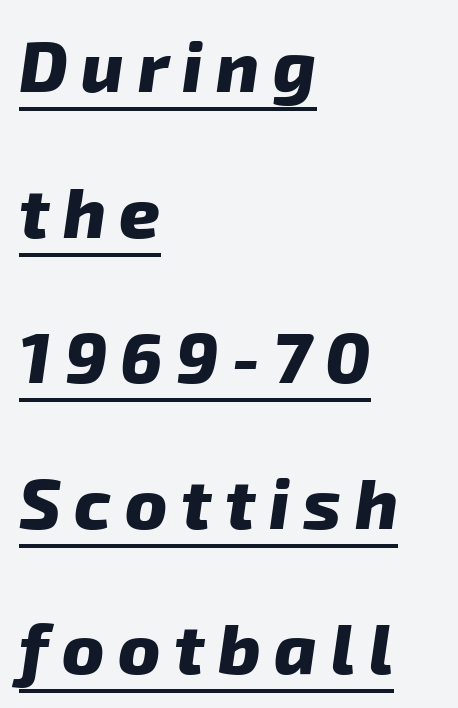
The image shows 71 px heavy sans-serif type; set left-aligned, loose line spacing (2.05x), underlined; low stroke contrast and a medium x-height.
